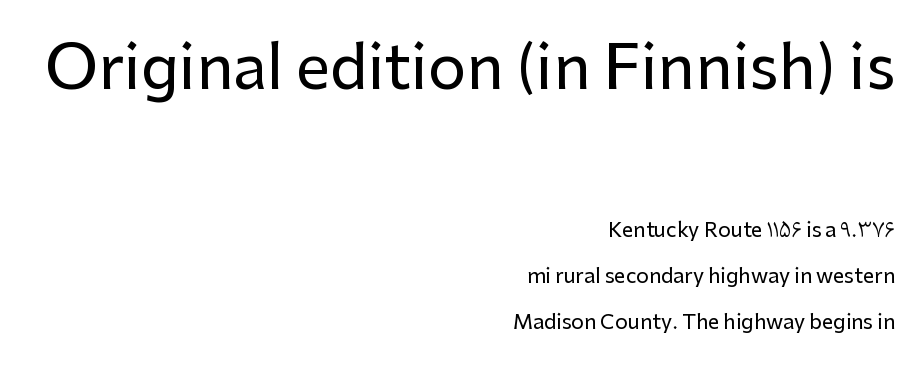
Q: Is the text italic (slanted)? A: No, it is upright.
Q: Is the typeface a serif or a sans-serif typeface? A: Sans-serif.
Q: Is the text underlined? A: No.
Q: How is the paragraph aligned? A: Right-aligned.
Q: Is the spacing between letters normal or unusually wide? A: Normal.
Q: Is the spacing between lines tight, normal or loose? A: Loose.
Q: Which block of text is set in a larger size, the first (top) or the second (bottom)? A: The first (top) one.
Q: Width (condensed, normal, or wide)? A: Normal.
Q: Stroke contrast? A: Low.
Q: x-height? A: Medium.
Q: Monospaced? A: No.
